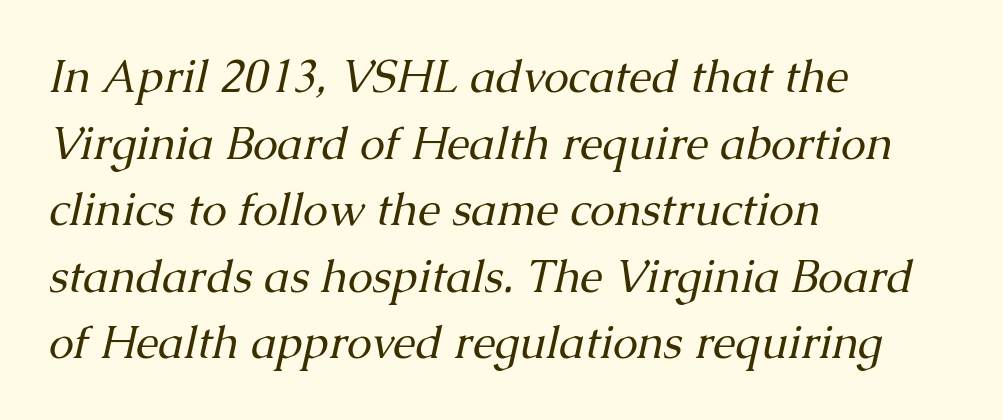
This rendering uses left alignment, leaving the right contour irregular. On a weight scale, this lands at 450 or below. The type is set solid horizontally, with unmodified tracking. Descenders are the only things crossing below the line. Each new line begins a customary step beneath the previous one.
